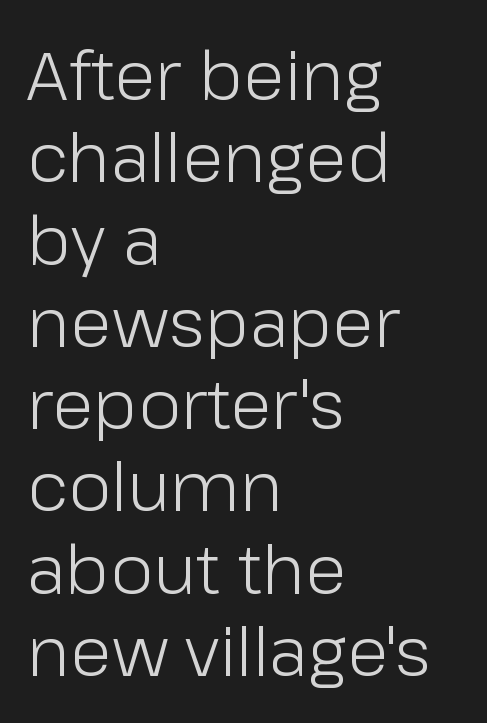
{"serif": "no", "italic": "no", "bold": "no", "weight": "light", "width": "normal", "stroke_contrast": "low", "x_height": "medium", "monospaced": "no", "underline": "no", "align": "left", "line_spacing_ratio": 1.21, "letter_spacing": "normal", "letter_spacing_em": 0.0, "glyph_px": 68}
